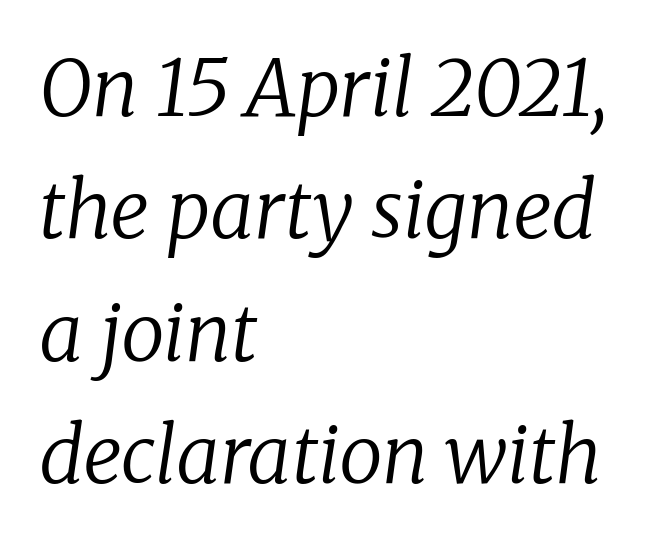
{"serif": "yes", "italic": "yes", "lean": "right", "slant_degrees": 8, "bold": "no", "weight": "regular", "width": "normal", "stroke_contrast": "low", "x_height": "medium", "monospaced": "no", "underline": "no", "align": "left", "line_spacing": "normal", "line_spacing_ratio": 1.57, "letter_spacing": "normal", "letter_spacing_em": 0.0, "glyph_px": 78}
